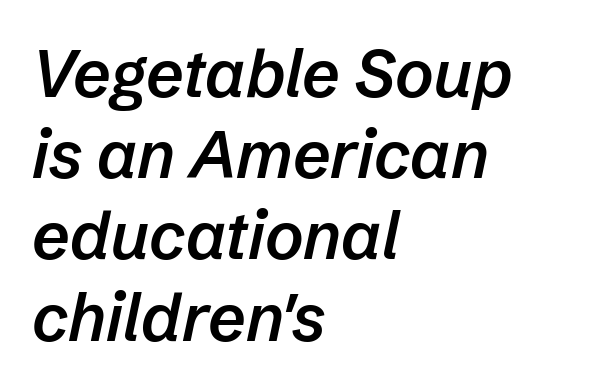
The image shows 66 px semibold type, italic (leaning right); set left-aligned, line spacing 1.23x, normal letter spacing, not underlined; low stroke contrast and a medium x-height.
